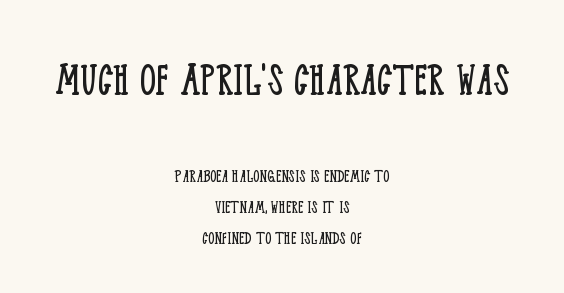
Q: Is the text bold? A: No.
Q: Is the text italic (slanted)? A: No, it is upright.
Q: Is the typeface a serif or a sans-serif typeface? A: Serif.
Q: Is the text underlined? A: No.
Q: How is the paragraph aligned? A: Centered.
Q: Is the spacing between letters normal or unusually wide? A: Normal.
Q: Is the spacing between lines tight, normal or loose? A: Normal.
Q: Which block of text is set in a larger size, the first (top) or the second (bottom)? A: The first (top) one.
Q: Width (condensed, normal, or wide)? A: Condensed.
Q: Stroke contrast? A: Low.
Q: x-height? A: Large.
Q: Monospaced? A: No.
